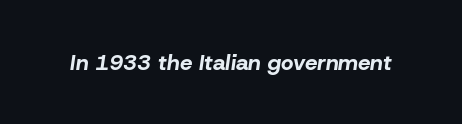
The passage shown is emphatically bold. Descenders are the only things crossing below the line. Between one letter and the next there's only the usual sliver of space. When letters slant like this, we call the style italic.
